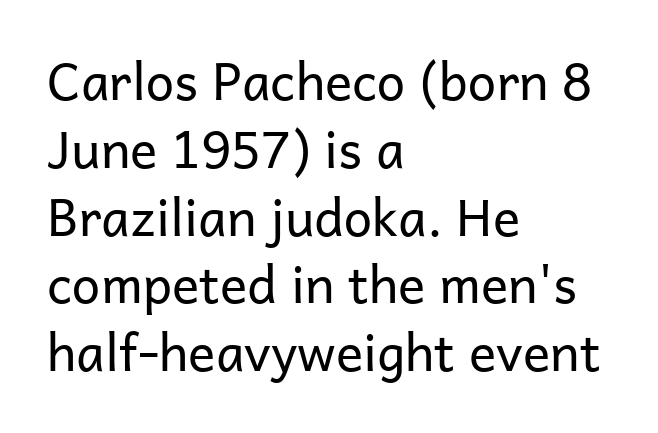
The image shows 51 px regular-weight sans-serif type, upright; set left-aligned, normal line spacing (1.33x), normal letter spacing, not underlined; low stroke contrast and a medium x-height.
